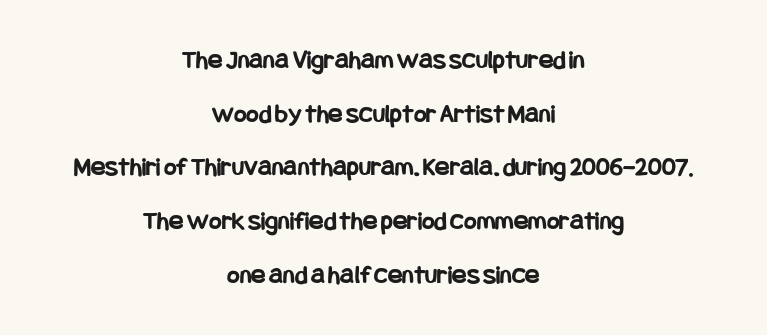
Ascenders rise straight up at ninety degrees. Caption: bold face, heavy strokes. The vertical gap from one line to the next is large. The glyphs are unaccompanied by any horizontal stroke below them. Reading down the block, each line starts at a different indent, mirrored at its end. The gaps between neighbouring characters are ordinary and unremarkable.
